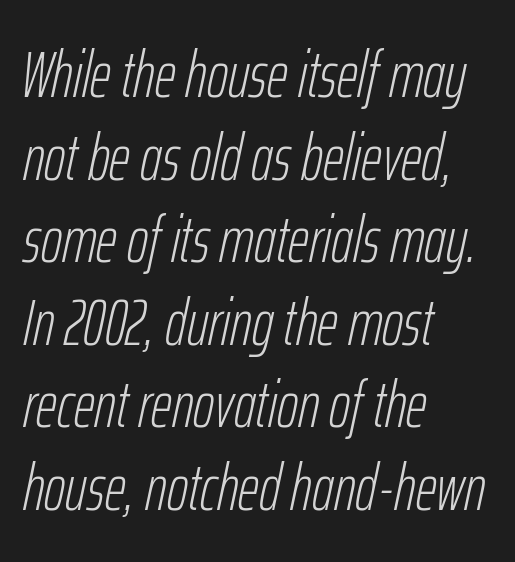
Q: Is the text bold? A: No.
Q: Is the text italic (slanted)? A: Yes, it leans right by about 12 degrees.
Q: Is the text underlined? A: No.
Q: How is the paragraph aligned? A: Left-aligned.
Q: Is the spacing between letters normal or unusually wide? A: Normal.
Q: Is the spacing between lines tight, normal or loose? A: Normal.
Q: Width (condensed, normal, or wide)? A: Condensed.
Q: Stroke contrast? A: Low.
Q: x-height? A: Medium.
Q: Monospaced? A: No.
